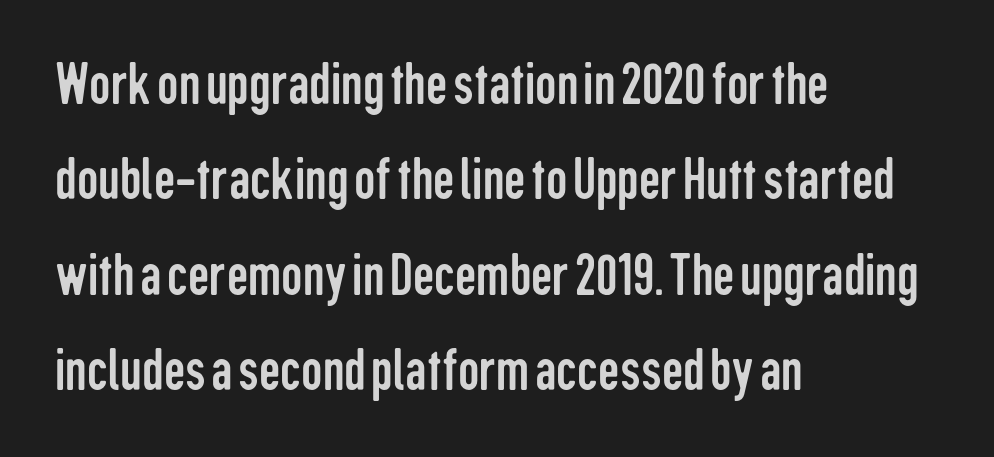
Compared with a typical body face, this is equally light or lighter still. Is this a fixed-width face? No — the glyphs have proportional, varying widths. Normally led — the rows are evenly, conventionally spaced. Nope, no serifs anywhere on these letters.
